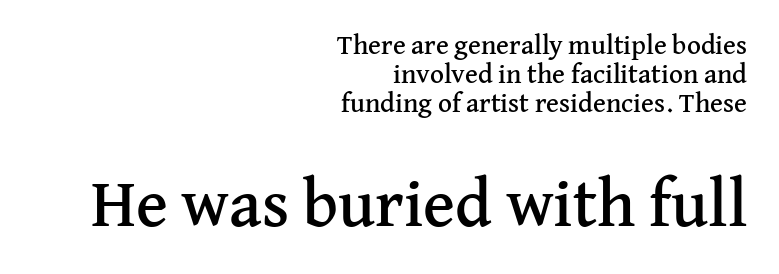
Q: Is the text italic (slanted)? A: No, it is upright.
Q: Is the typeface a serif or a sans-serif typeface? A: Serif.
Q: Is the text underlined? A: No.
Q: How is the paragraph aligned? A: Right-aligned.
Q: Is the spacing between letters normal or unusually wide? A: Normal.
Q: Is the spacing between lines tight, normal or loose? A: Tight.
Q: Which block of text is set in a larger size, the first (top) or the second (bottom)? A: The second (bottom) one.
Q: Width (condensed, normal, or wide)? A: Normal.
Q: Stroke contrast? A: Medium.
Q: x-height? A: Medium.
Q: Monospaced? A: No.
